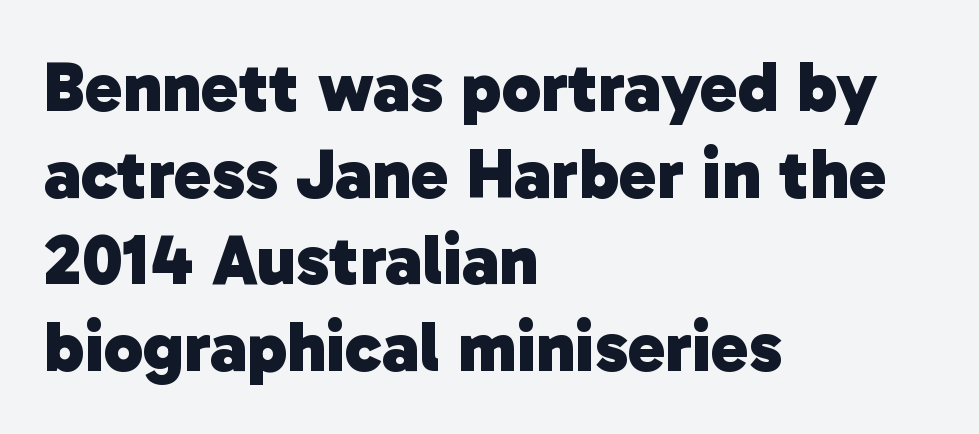
The image shows 71 px heavy sans-serif type; set left-aligned, line spacing 1.22x, normal letter spacing, not underlined; low stroke contrast and a medium x-height.
